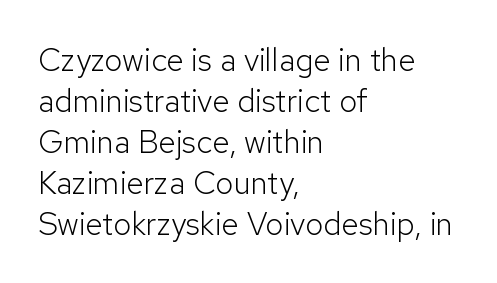
{"serif": "no", "italic": "no", "bold": "no", "weight": "light", "width": "normal", "stroke_contrast": "low", "x_height": "medium", "monospaced": "no", "underline": "no", "align": "left", "line_spacing": "normal", "line_spacing_ratio": 1.28, "letter_spacing": "normal", "letter_spacing_em": 0.0, "glyph_px": 32}
